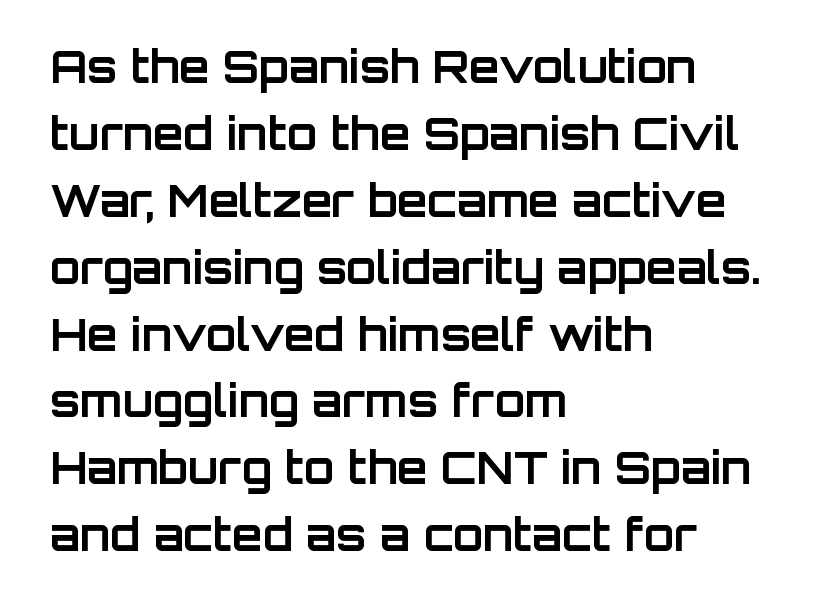
{"serif": "no", "italic": "no", "bold": "yes", "weight": "bold", "width": "normal", "stroke_contrast": "low", "x_height": "large", "monospaced": "no", "underline": "no", "align": "left", "line_spacing": "normal", "line_spacing_ratio": 1.52, "letter_spacing": "normal", "letter_spacing_em": 0.0, "glyph_px": 44}
